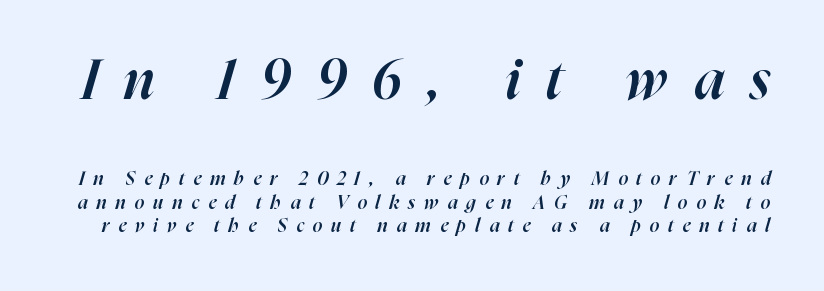
The designer left line spacing at the default. Bigger letters appear in the top chunk; the bottom chunk is reduced. Is this a fixed-width face? No — the glyphs have proportional, varying widths. Words appear elongated and porous because spacing is wide. Weight check: semibold — heavier than regular, not quite bold.
